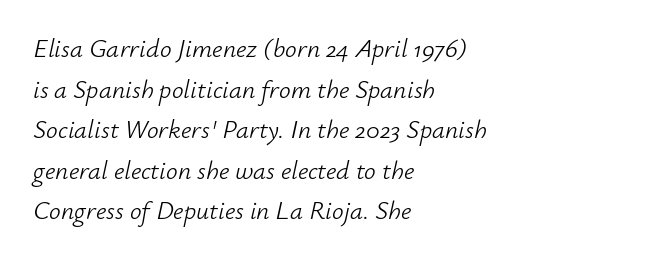
{"italic": "yes", "lean": "right", "slant_degrees": 12, "bold": "no", "underline": "no", "align": "left", "line_spacing": "normal", "line_spacing_ratio": 1.56, "letter_spacing": "normal", "letter_spacing_em": 0.0, "glyph_px": 26}
